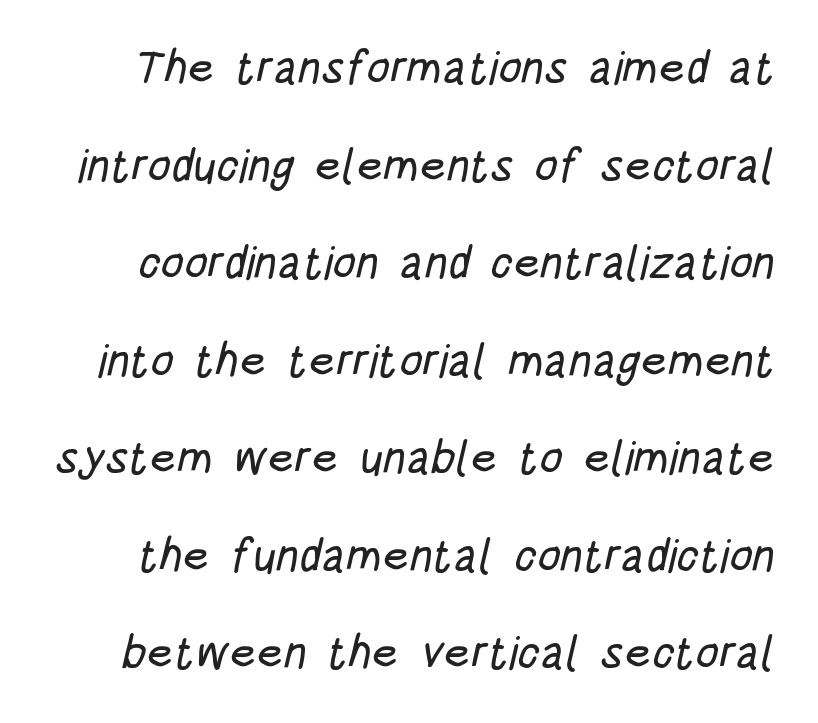
{"serif": "no", "width": "condensed", "stroke_contrast": "low", "x_height": "large", "monospaced": "no", "underline": "no", "line_spacing": "loose", "line_spacing_ratio": 2.12, "letter_spacing": "normal", "letter_spacing_em": 0.0, "glyph_px": 46}
